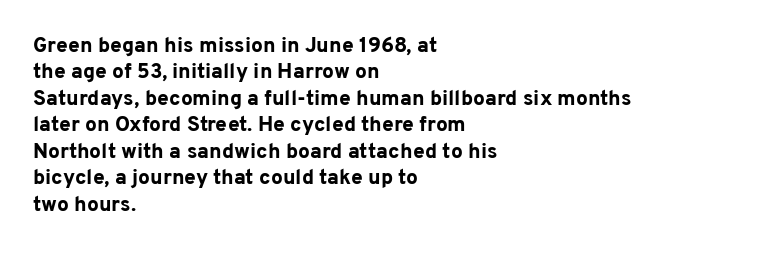
Q: Is the text bold? A: Yes.
Q: Is the text italic (slanted)? A: No, it is upright.
Q: Is the text underlined? A: No.
Q: How is the paragraph aligned? A: Left-aligned.
Q: Is the spacing between letters normal or unusually wide? A: Normal.
Q: Is the spacing between lines tight, normal or loose? A: Normal.
